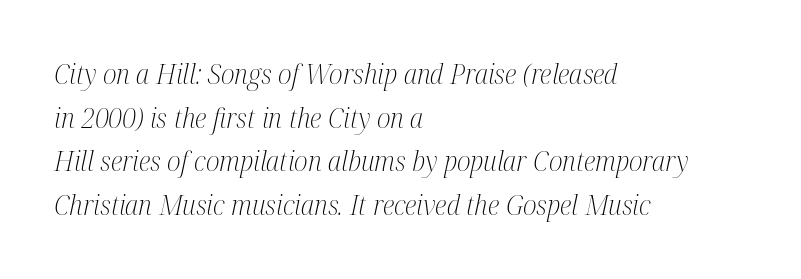
{"serif": "yes", "italic": "yes", "lean": "right", "slant_degrees": 12, "bold": "no", "weight": "light", "width": "condensed", "stroke_contrast": "medium", "x_height": "medium", "monospaced": "no", "underline": "no", "align": "left", "line_spacing": "normal", "line_spacing_ratio": 1.56, "letter_spacing": "normal", "letter_spacing_em": 0.0, "glyph_px": 28}
